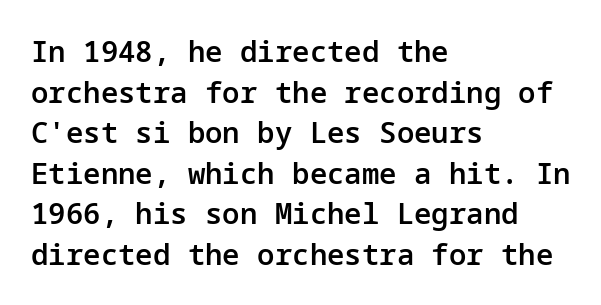
The line-height multiplier appears to be the usual default. Notice how the stems are strictly vertical — no italics here. The passage shown is typeset with a sans-serif family. Typeset ragged right — the left edge is the straight one.
